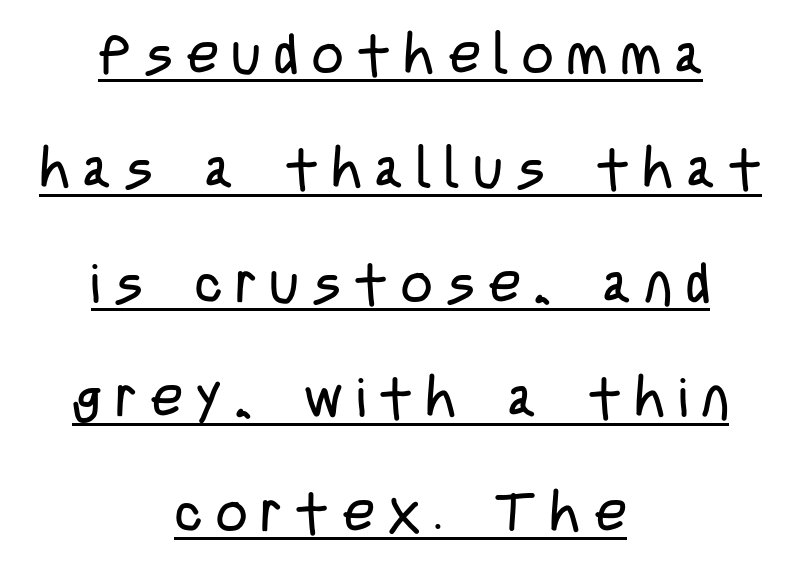
{"serif": "no", "italic": "no", "bold": "no", "weight": "regular", "width": "condensed", "stroke_contrast": "low", "x_height": "large", "monospaced": "no", "underline": "yes", "align": "center", "line_spacing": "loose", "line_spacing_ratio": 2.08, "letter_spacing": "wide", "letter_spacing_em": 0.25, "glyph_px": 55}
